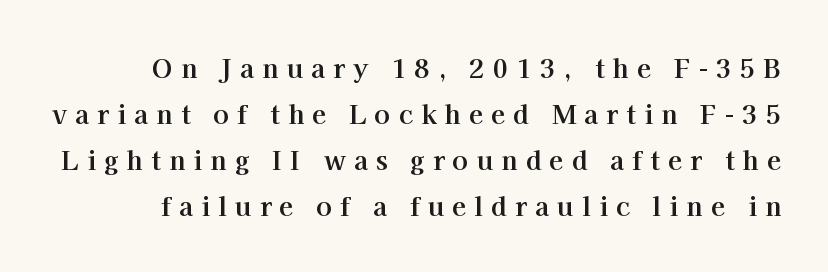
Observe the wide spacing: letters keep a clear distance from each other. Is the type bold? Yes — the strokes are clearly thick and heavy. Nope, not italic — everything's standing straight. The foot of each line stays bare and open.
